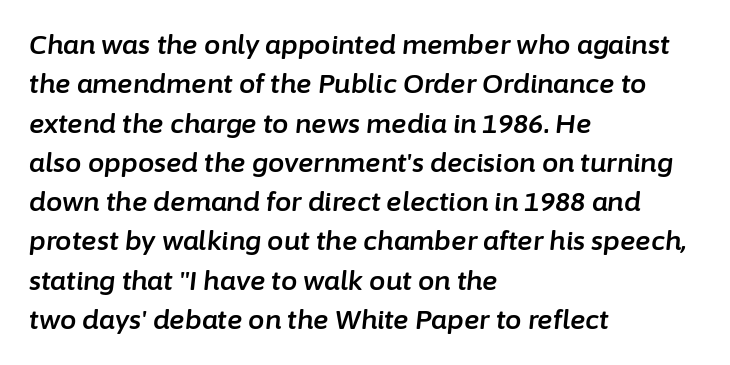
The image shows 26 px text type, italic (leaning right); set left-aligned, normal line spacing (1.51x), normal letter spacing, not underlined.
